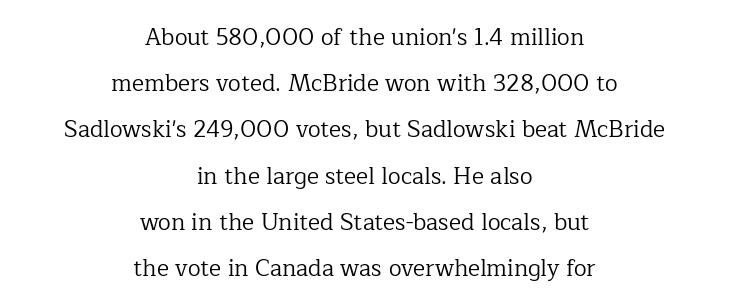
The lettering holds an erect, upright posture throughout. Where is the straight margin? There isn't one; the lines are centered. Letters rest on an invisible, unmarked baseline. The face used here is rendered with its standard letterfit. Weight: regular or lighter. Quick note: interline space is abundant.
